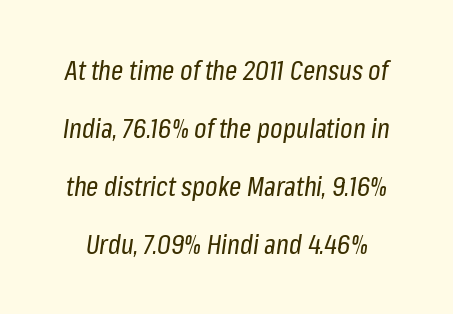
If you measured baseline to baseline, you'd find a long distance. The zone under the glyphs is completely vacant. Each stroke keeps to a modest, everyday thickness or less. This sample uses an oblique cut, with every glyph tilted off the vertical.
